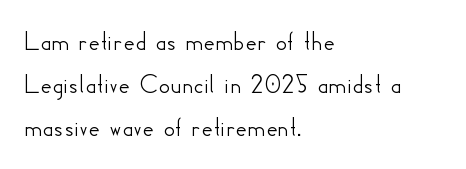
{"serif": "no", "italic": "no", "width": "normal", "stroke_contrast": "low", "x_height": "small", "monospaced": "no", "underline": "no", "align": "left", "line_spacing": "normal", "line_spacing_ratio": 1.54, "letter_spacing": "normal", "letter_spacing_em": 0.0, "glyph_px": 28}
